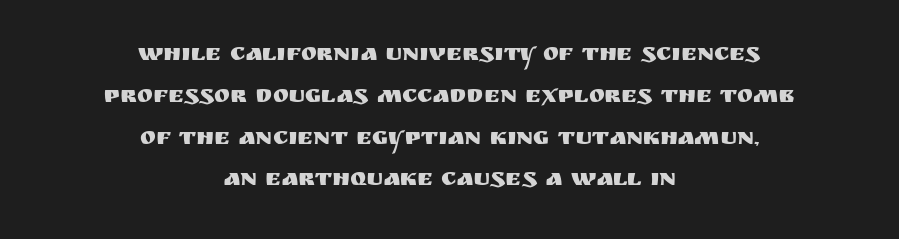
{"italic": "no", "underline": "no", "align": "center", "line_spacing_ratio": 1.74, "letter_spacing": "normal", "letter_spacing_em": 0.0, "glyph_px": 24}
